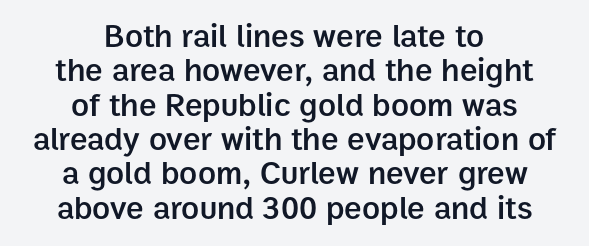
{"serif": "no", "italic": "no", "bold": "semi", "weight": "semibold", "width": "normal", "stroke_contrast": "low", "x_height": "medium", "monospaced": "no", "underline": "no", "align": "center", "line_spacing": "tight", "line_spacing_ratio": 1.04, "letter_spacing": "normal", "letter_spacing_em": 0.0, "glyph_px": 33}
